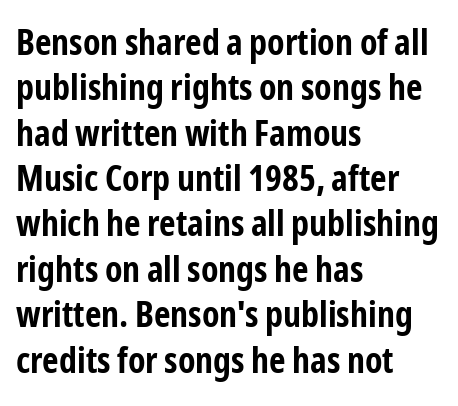
Q: Is the text bold? A: Yes.
Q: Is the text italic (slanted)? A: No, it is upright.
Q: Is the typeface a serif or a sans-serif typeface? A: Sans-serif.
Q: Is the text underlined? A: No.
Q: How is the paragraph aligned? A: Left-aligned.
Q: Is the spacing between letters normal or unusually wide? A: Normal.
Q: Is the spacing between lines tight, normal or loose? A: Normal.
Q: Width (condensed, normal, or wide)? A: Condensed.
Q: Stroke contrast? A: Low.
Q: x-height? A: Medium.
Q: Monospaced? A: No.
